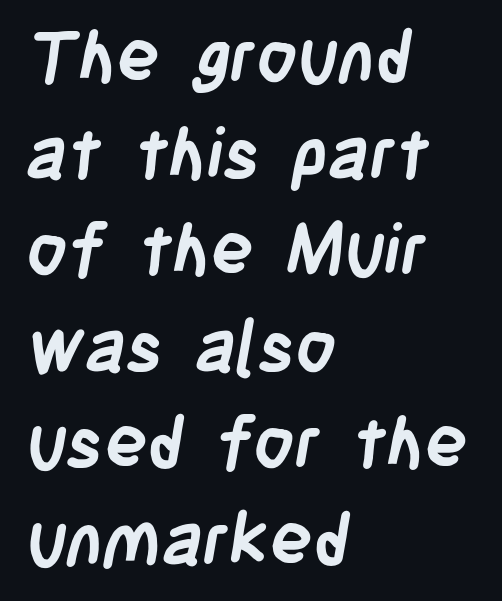
The image shows 71 px semibold, condensed sans-serif type; set left-aligned, normal line spacing (1.36x), normal letter spacing, not underlined; low stroke contrast and a large x-height.
